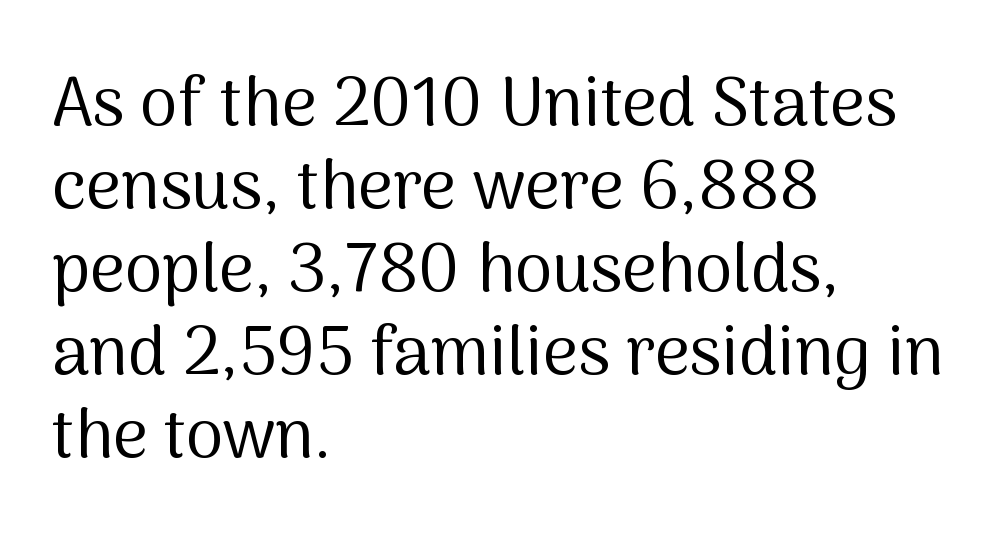
The image shows 68 px regular-weight sans-serif type, upright; set left-aligned, line spacing 1.22x, normal letter spacing, not underlined; medium stroke contrast and a medium x-height.
